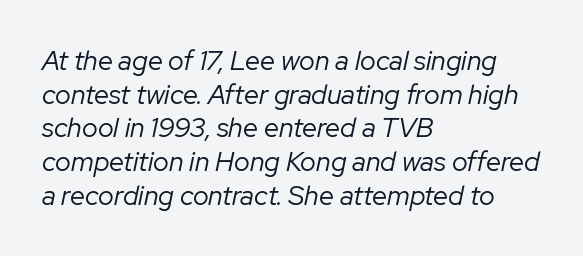
The typography opts for an oblique posture over an upright one. Stems and bowls with no extra thickness — not bold. The area under the type is left untouched. Line beginnings align vertically; line endings do not. You could call the tracking neutral — neither tight nor loose. Regular leading.
